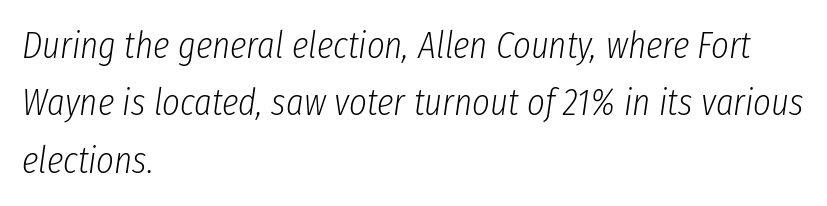
{"italic": "yes", "lean": "right", "slant_degrees": 8, "bold": "no", "weight": "light", "width": "condensed", "stroke_contrast": "low", "x_height": "medium", "monospaced": "no", "underline": "no", "align": "left", "line_spacing": "normal", "line_spacing_ratio": 1.51, "letter_spacing": "normal", "letter_spacing_em": 0.0, "glyph_px": 38}
